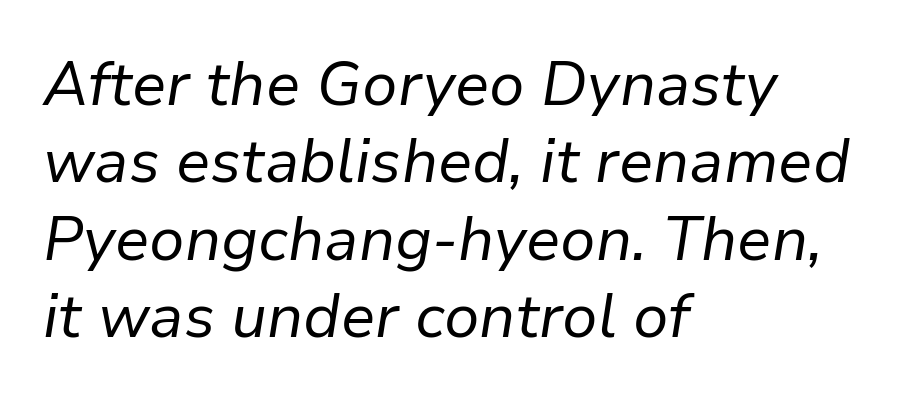
Letters rest on an invisible, unmarked baseline. A quiet, ordinary-to-light weight characterises the typeface. A typesetter would call this leading conventional body-copy spacing. Italic: yes, the glyphs are oblique. Typeset ragged right — the left edge is the straight one. Nothing unusual about the tracking: characters are spaced as the font intends.
